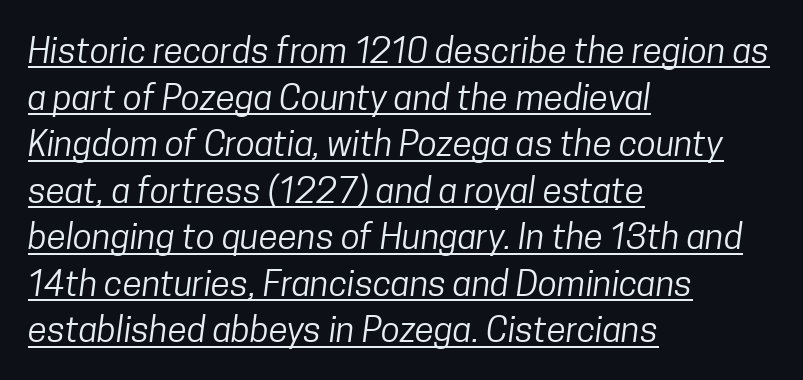
Q: Is the text bold? A: No.
Q: Is the typeface a serif or a sans-serif typeface? A: Sans-serif.
Q: Is the text underlined? A: Yes.
Q: How is the paragraph aligned? A: Left-aligned.
Q: Is the spacing between letters normal or unusually wide? A: Normal.
Q: Is the spacing between lines tight, normal or loose? A: Normal.
Q: Width (condensed, normal, or wide)? A: Condensed.
Q: Stroke contrast? A: Low.
Q: x-height? A: Medium.
Q: Monospaced? A: No.
